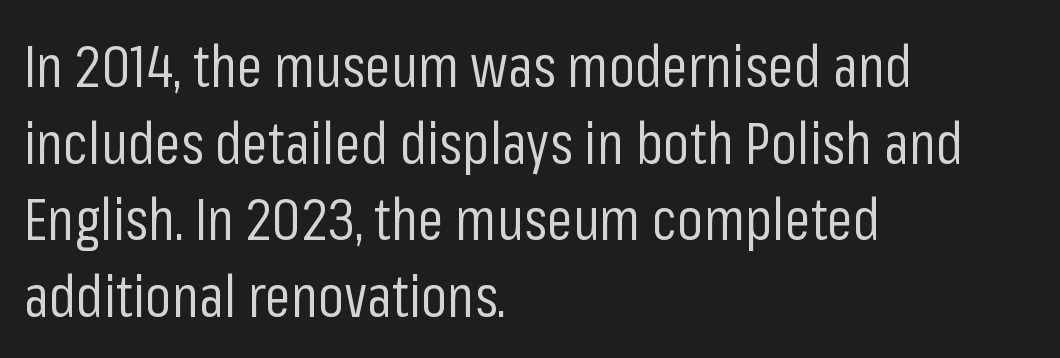
Is the block centered? No — it sits flush against the left margin. Normally led — the rows are evenly, conventionally spaced. The gaps between neighbouring characters are ordinary and unremarkable. Vertical strokes here are truly vertical. The rendering shows plain stroke endings on the letterforms — a sans-serif design. Looks like regular typesetting: each glyph gets only the width it needs.
